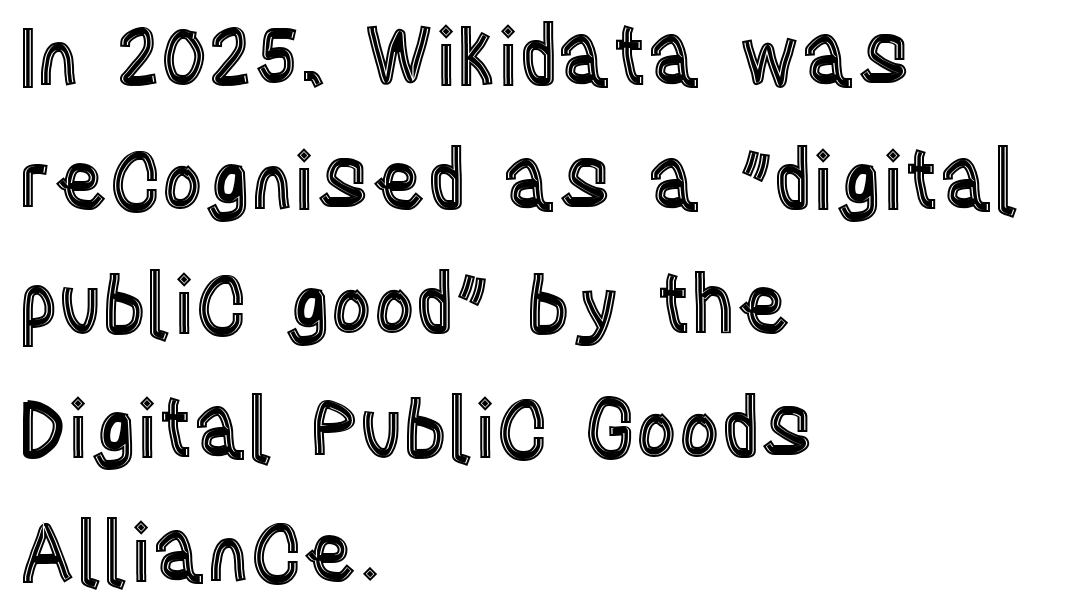
The image shows 80 px condensed type, upright; set left-aligned, normal line spacing (1.55x), normal letter spacing, not underlined; a large x-height.
